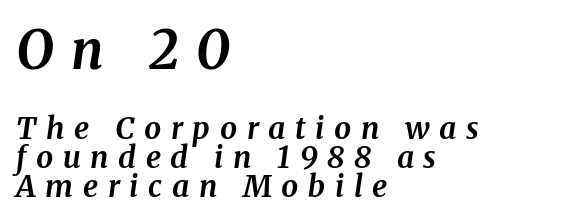
{"serif": "yes", "italic": "yes", "lean": "right", "slant_degrees": 8, "bold": "yes", "weight": "bold", "width": "normal", "stroke_contrast": "medium", "x_height": "medium", "monospaced": "no", "underline": "no", "align": "left", "line_spacing": "tight", "line_spacing_ratio": 0.96, "letter_spacing": "wide", "letter_spacing_em": 0.32, "larger_block": "first", "size_ratio": 1.77, "glyph_px": 53}
